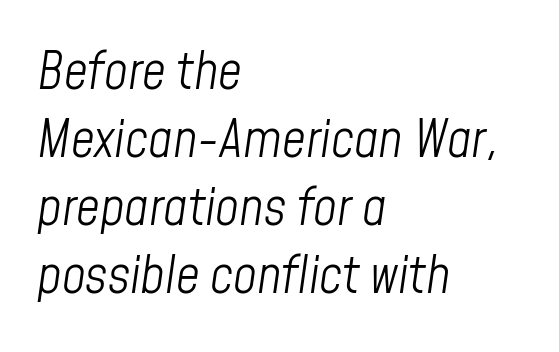
Q: Is the text bold? A: No.
Q: Is the text italic (slanted)? A: Yes, it leans right by about 8 degrees.
Q: Is the text underlined? A: No.
Q: How is the paragraph aligned? A: Left-aligned.
Q: Is the spacing between letters normal or unusually wide? A: Normal.
Q: Is the spacing between lines tight, normal or loose? A: Normal.
Q: Width (condensed, normal, or wide)? A: Condensed.
Q: Stroke contrast? A: Low.
Q: x-height? A: Medium.
Q: Monospaced? A: No.
